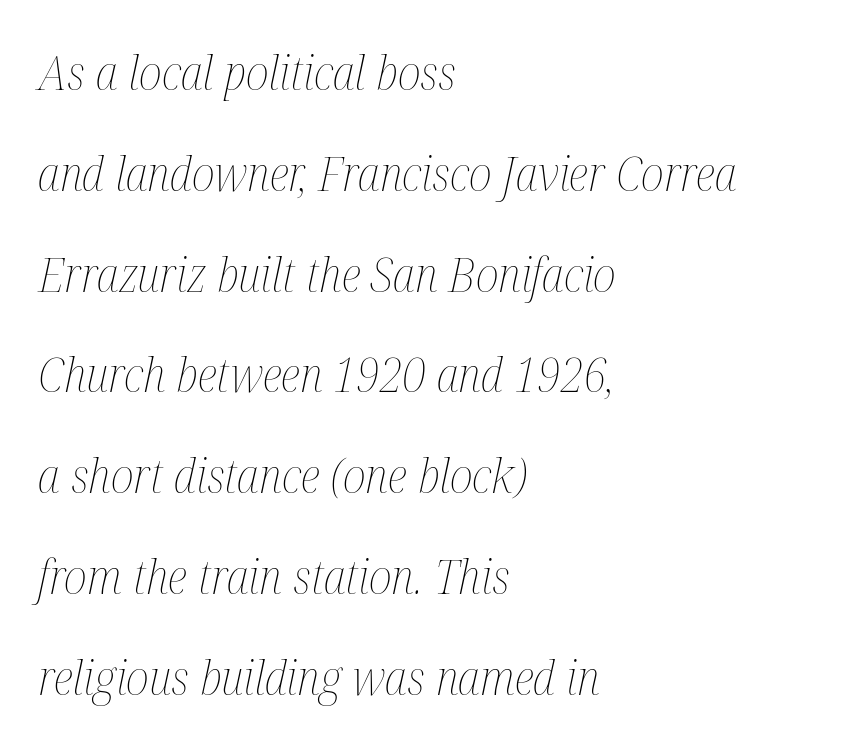
{"italic": "yes", "lean": "right", "slant_degrees": 12, "bold": "no", "weight": "thin", "width": "condensed", "stroke_contrast": "medium", "x_height": "medium", "monospaced": "no", "underline": "no", "align": "left", "line_spacing": "loose", "line_spacing_ratio": 2.1, "letter_spacing": "normal", "letter_spacing_em": 0.0, "glyph_px": 48}
